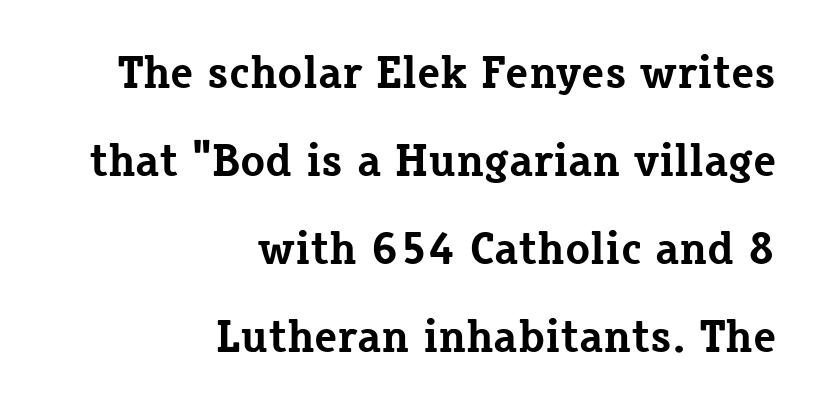
Q: Is the text bold? A: Yes.
Q: Is the text italic (slanted)? A: No, it is upright.
Q: Is the typeface a serif or a sans-serif typeface? A: Serif.
Q: Is the text underlined? A: No.
Q: How is the paragraph aligned? A: Right-aligned.
Q: Is the spacing between letters normal or unusually wide? A: Normal.
Q: Is the spacing between lines tight, normal or loose? A: Loose.
Q: Width (condensed, normal, or wide)? A: Normal.
Q: Stroke contrast? A: Low.
Q: x-height? A: Medium.
Q: Monospaced? A: No.
